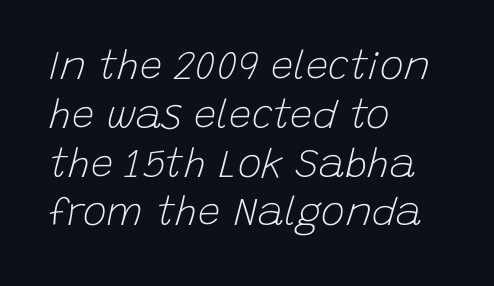
The image shows 40 px light type, italic (leaning right); set left-aligned, line spacing 1.22x, normal letter spacing, not underlined; low stroke contrast and a large x-height.
